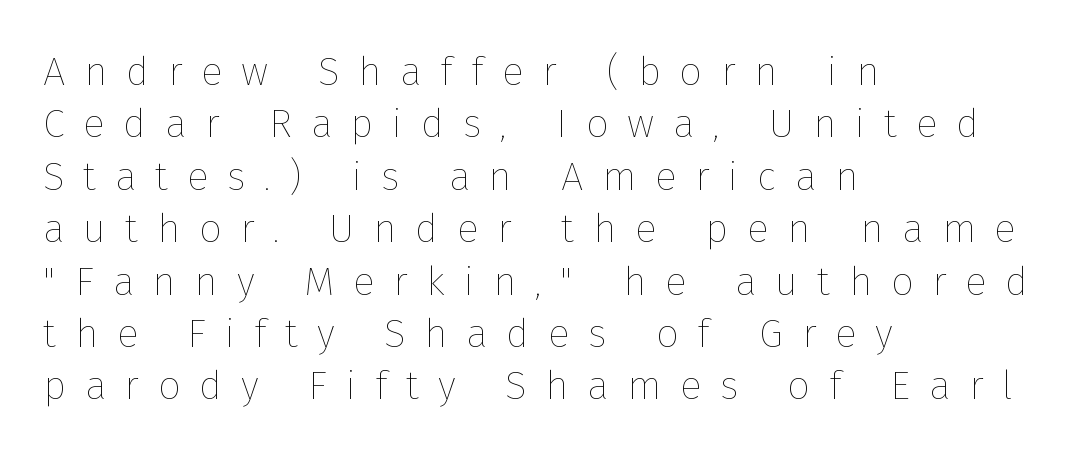
The image shows 40 px thin type, upright; set left-aligned, normal line spacing (1.31x), unusually wide letter spacing (+0.47 em), not underlined; low stroke contrast and a medium x-height.
